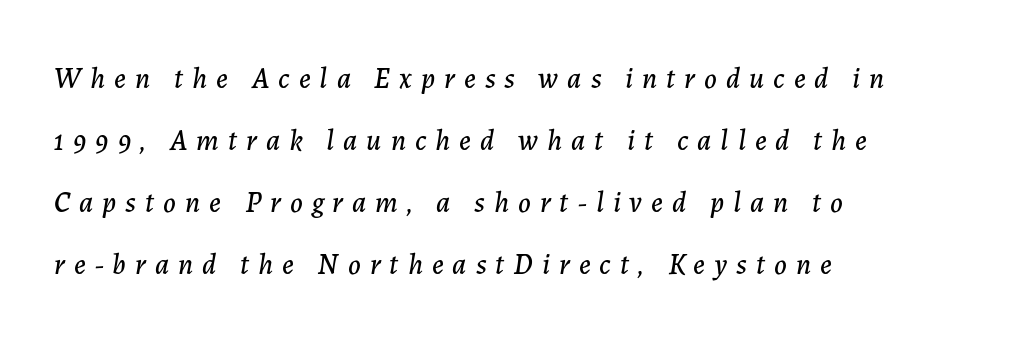
The space between consecutive lines is lavish. Words appear elongated and porous because spacing is wide. Quick note: underline off. Note the varied advance widths — an 'i' is clearly narrower than an 'm'.
